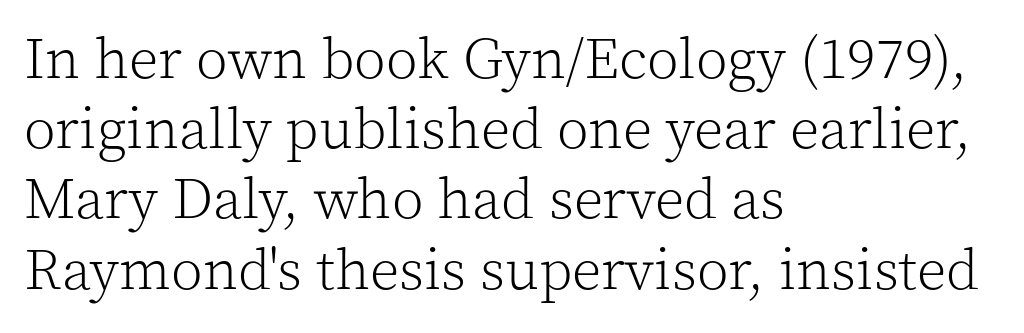
{"serif": "yes", "italic": "no", "bold": "no", "weight": "light", "width": "normal", "x_height": "medium", "monospaced": "no", "underline": "no", "align": "left", "line_spacing_ratio": 1.21, "letter_spacing": "normal", "letter_spacing_em": 0.0, "glyph_px": 58}
